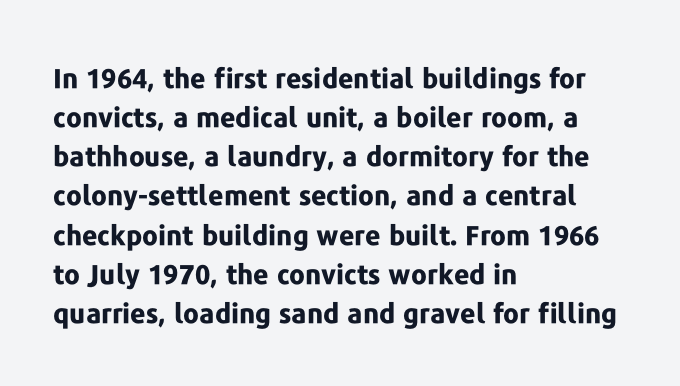
The typography opts for an upright posture over an oblique one. The face used here has the dense, thick strokes of a bold. Words float on clear page, feet unadorned. The typesetter chose a ragged-right arrangement here.
